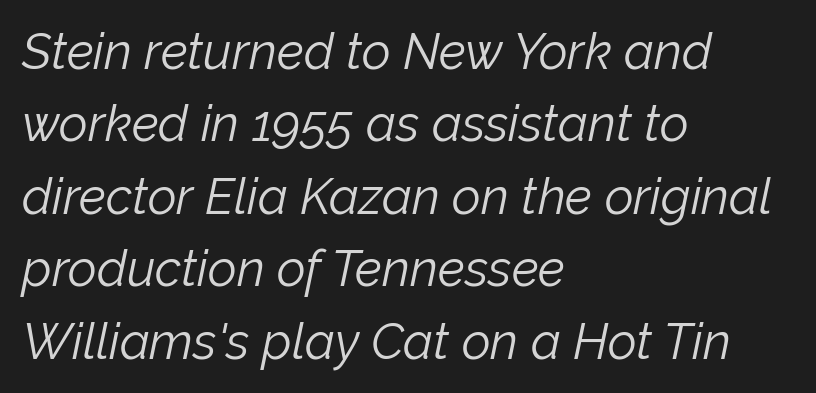
Q: Is the text bold? A: No.
Q: Is the text italic (slanted)? A: Yes, it leans right by about 12 degrees.
Q: Is the text underlined? A: No.
Q: How is the paragraph aligned? A: Left-aligned.
Q: Is the spacing between letters normal or unusually wide? A: Normal.
Q: Is the spacing between lines tight, normal or loose? A: Normal.
Q: Width (condensed, normal, or wide)? A: Normal.
Q: Stroke contrast? A: Low.
Q: x-height? A: Medium.
Q: Monospaced? A: No.
